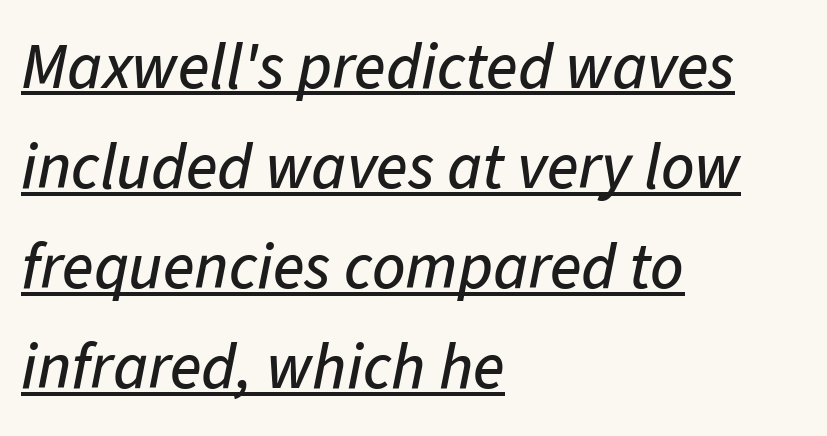
The image shows 65 px text type, italic (leaning right); set left-aligned, normal line spacing (1.54x), normal letter spacing, underlined; low stroke contrast and a medium x-height.
